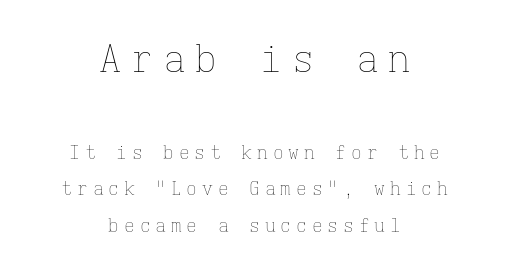
Nope, not italic — everything's standing straight. Heft: none added — not bold. The passage shown is typed in a monospace face where columns stay perfectly aligned. Anything drawn beneath the words? Only blank space. Letter spacing: wide.
